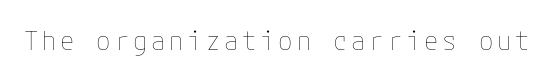
{"italic": "no", "bold": "no", "underline": "no", "glyph_px": 26}
